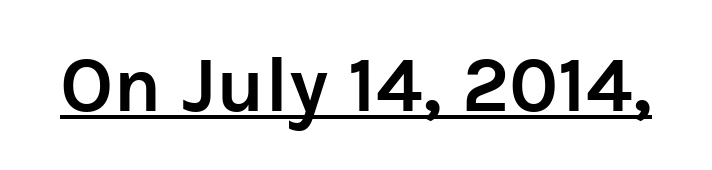
Q: Is the text bold? A: Yes.
Q: Is the text italic (slanted)? A: No, it is upright.
Q: Is the typeface a serif or a sans-serif typeface? A: Sans-serif.
Q: Is the text underlined? A: Yes.
Q: Is the spacing between letters normal or unusually wide? A: Normal.
Q: Width (condensed, normal, or wide)? A: Normal.
Q: Stroke contrast? A: Low.
Q: x-height? A: Medium.
Q: Monospaced? A: No.
